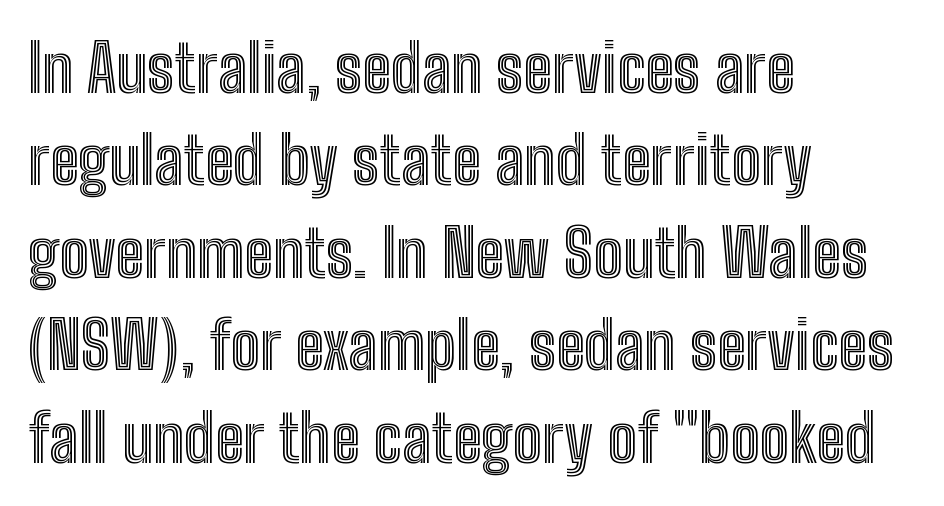
Descender tails drop into unmarked territory. Notice how the passage keeps a crisp vertical edge on the left only. Spacing between characters is what you'd get straight out of the box. Note the varied advance widths — an 'i' is clearly narrower than an 'm'.
